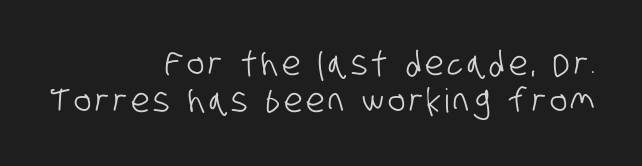
Q: Is the typeface a serif or a sans-serif typeface? A: Sans-serif.
Q: Is the text underlined? A: No.
Q: How is the paragraph aligned? A: Right-aligned.
Q: Is the spacing between lines tight, normal or loose? A: Tight.
Q: Width (condensed, normal, or wide)? A: Condensed.
Q: Stroke contrast? A: Low.
Q: x-height? A: Large.
Q: Monospaced? A: No.
